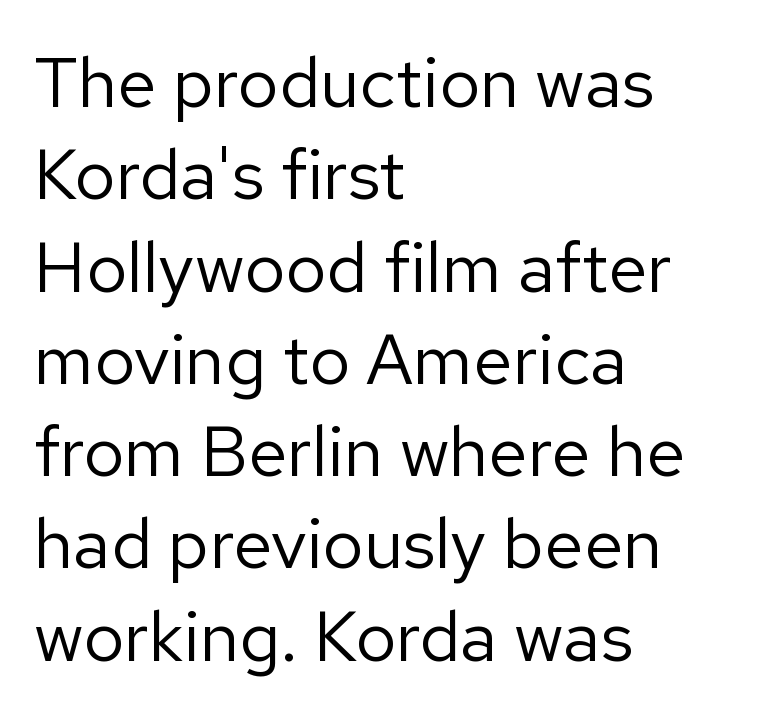
{"serif": "no", "italic": "no", "bold": "no", "weight": "regular", "width": "normal", "stroke_contrast": "low", "x_height": "medium", "monospaced": "no", "underline": "no", "align": "left", "line_spacing": "normal", "line_spacing_ratio": 1.3, "letter_spacing": "normal", "letter_spacing_em": 0.0, "glyph_px": 71}
